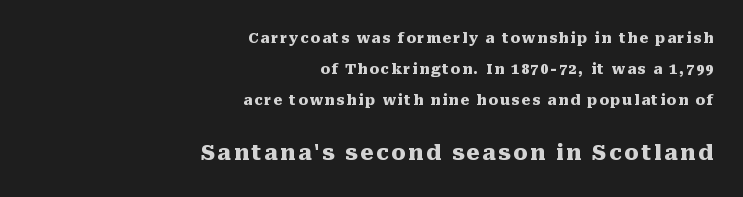
{"italic": "no", "bold": "yes", "underline": "no", "align": "right", "line_spacing": "loose", "line_spacing_ratio": 2.22, "larger_block": "second", "size_ratio": 1.5, "glyph_px": 21}
